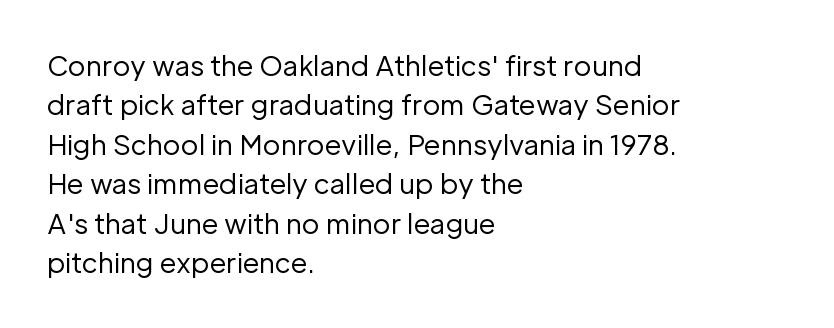
{"italic": "no", "bold": "no", "underline": "no", "align": "left", "line_spacing": "normal", "line_spacing_ratio": 1.46, "letter_spacing": "normal", "letter_spacing_em": 0.0, "glyph_px": 27}
